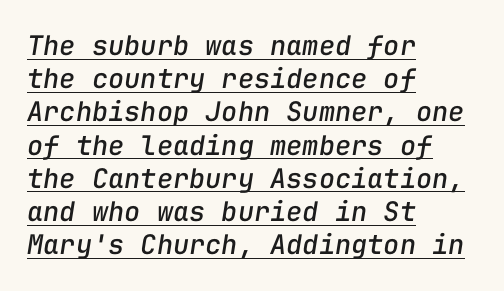
{"italic": "yes", "lean": "right", "slant_degrees": 9, "underline": "yes", "align": "left", "line_spacing_ratio": 1.23, "letter_spacing": "normal", "letter_spacing_em": 0.0, "glyph_px": 27}
